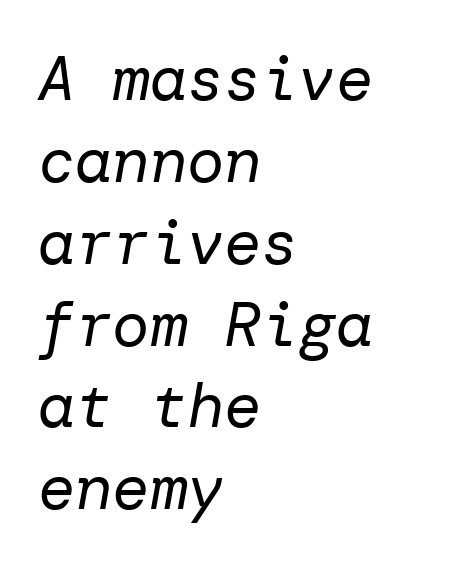
Q: Is the text bold? A: No.
Q: Is the text italic (slanted)? A: Yes, it leans right by about 10 degrees.
Q: Is the text underlined? A: No.
Q: How is the paragraph aligned? A: Left-aligned.
Q: Is the spacing between letters normal or unusually wide? A: Normal.
Q: Is the spacing between lines tight, normal or loose? A: Normal.
Q: Width (condensed, normal, or wide)? A: Normal.
Q: Stroke contrast? A: Low.
Q: x-height? A: Medium.
